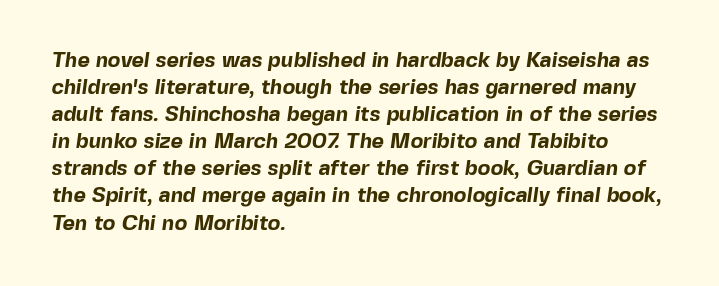
{"bold": "yes", "underline": "no", "align": "left", "line_spacing": "normal", "line_spacing_ratio": 1.29, "letter_spacing": "normal", "letter_spacing_em": 0.0, "glyph_px": 21}
